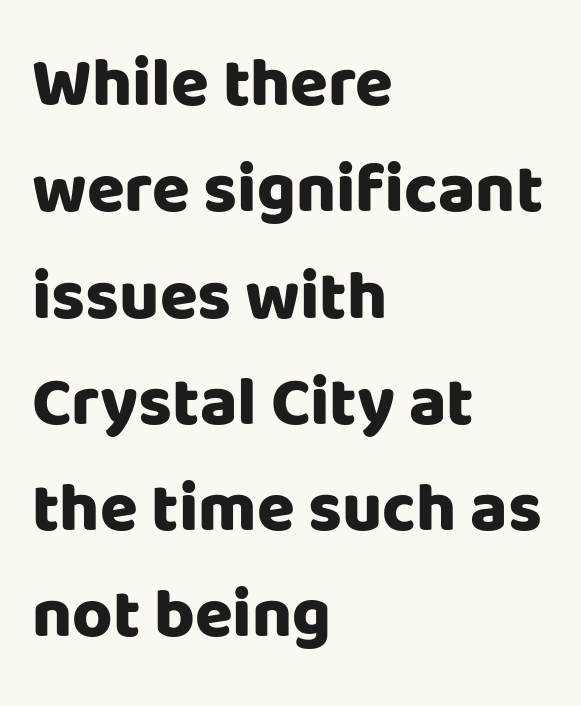
Looks like regular typesetting: each glyph gets only the width it needs. The text block is weighted toward the left margin, trailing off unevenly rightward. As a designer I'd log this as weight 700, bold. The lettering holds an erect, upright posture throughout.
